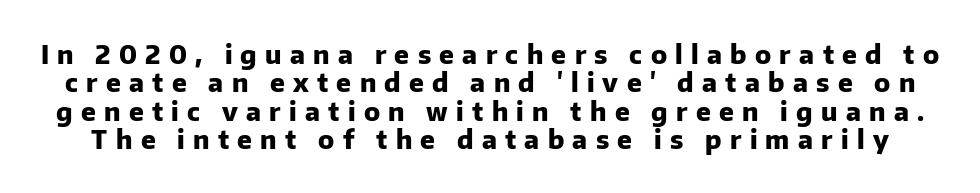
Ascenders rise straight up at ninety degrees. The passage shown is emphatically bold. Does the leading feel generous? Not at all — it's pinched. Between one letter and the next there's a generous, obvious gap.
